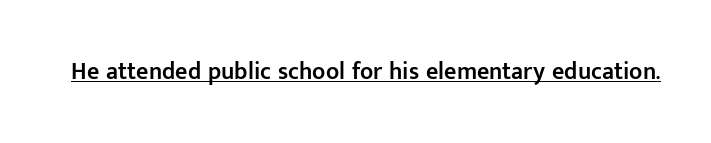
The image shows 24 px text type, upright; set normal letter spacing, underlined.
